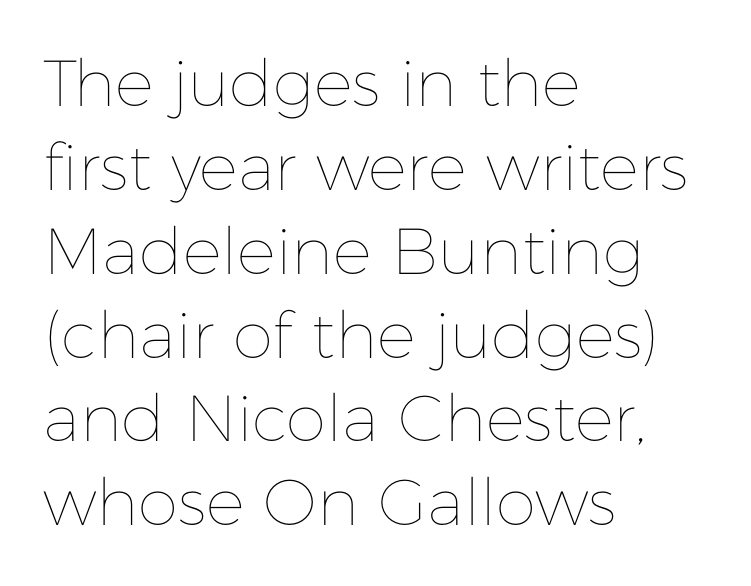
Q: Is the text bold? A: No.
Q: Is the text italic (slanted)? A: No, it is upright.
Q: Is the text underlined? A: No.
Q: How is the paragraph aligned? A: Left-aligned.
Q: Is the spacing between letters normal or unusually wide? A: Normal.
Q: Is the spacing between lines tight, normal or loose? A: Normal.
Q: Width (condensed, normal, or wide)? A: Normal.
Q: Stroke contrast? A: Low.
Q: x-height? A: Medium.
Q: Monospaced? A: No.
